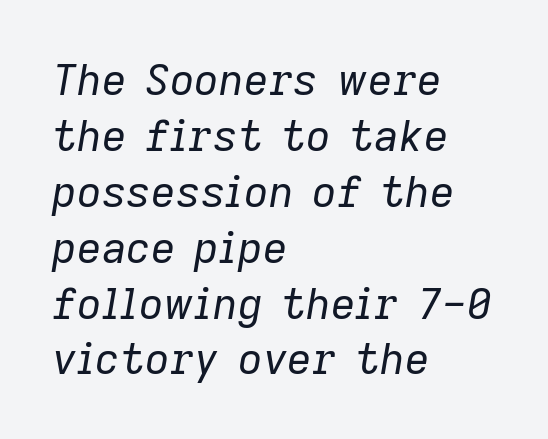
Q: Is the text bold? A: No.
Q: Is the text italic (slanted)? A: Yes, it leans right by about 9 degrees.
Q: Is the text underlined? A: No.
Q: How is the paragraph aligned? A: Left-aligned.
Q: Is the spacing between letters normal or unusually wide? A: Normal.
Q: Is the spacing between lines tight, normal or loose? A: Normal.
Q: Width (condensed, normal, or wide)? A: Normal.
Q: Stroke contrast? A: Low.
Q: x-height? A: Medium.
Q: Monospaced? A: No.
